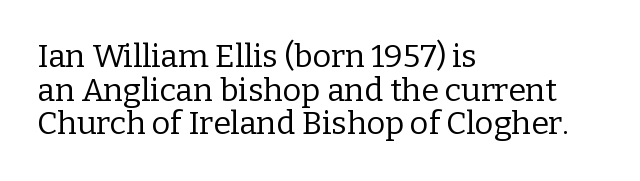
{"serif": "yes", "italic": "no", "bold": "no", "weight": "regular", "width": "normal", "stroke_contrast": "low", "x_height": "medium", "monospaced": "no", "underline": "no", "align": "left", "line_spacing": "tight", "line_spacing_ratio": 1.05, "letter_spacing": "normal", "letter_spacing_em": 0.0, "glyph_px": 32}
